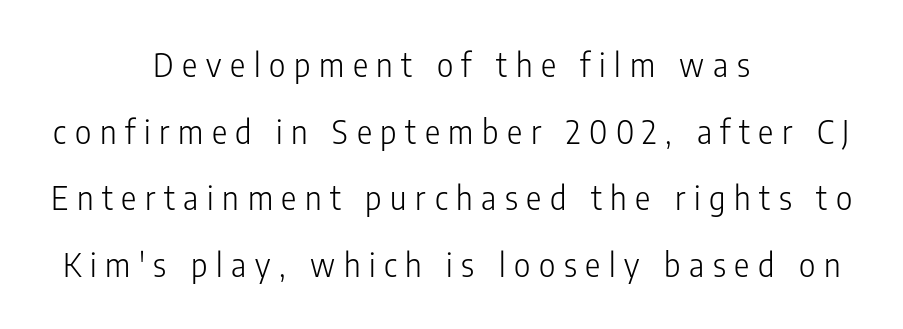
Q: Is the text bold? A: No.
Q: Is the text italic (slanted)? A: No, it is upright.
Q: Is the typeface a serif or a sans-serif typeface? A: Sans-serif.
Q: Is the text underlined? A: No.
Q: How is the paragraph aligned? A: Centered.
Q: Is the spacing between letters normal or unusually wide? A: Unusually wide.
Q: Is the spacing between lines tight, normal or loose? A: Loose.
Q: Width (condensed, normal, or wide)? A: Condensed.
Q: Stroke contrast? A: Low.
Q: x-height? A: Medium.
Q: Monospaced? A: No.
